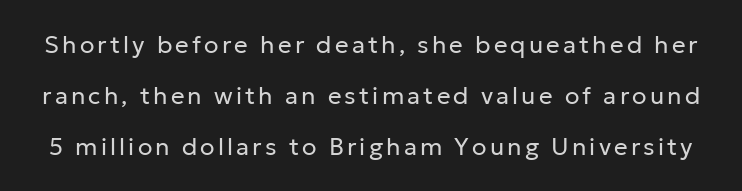
Q: Is the text bold? A: No.
Q: Is the text italic (slanted)? A: No, it is upright.
Q: Is the text underlined? A: No.
Q: Is the spacing between lines tight, normal or loose? A: Loose.
